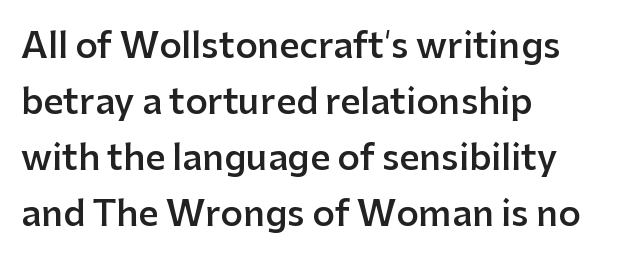
The image shows 35 px semibold sans-serif type, upright; set left-aligned, normal line spacing (1.6x), normal letter spacing, not underlined; low stroke contrast and a medium x-height.
